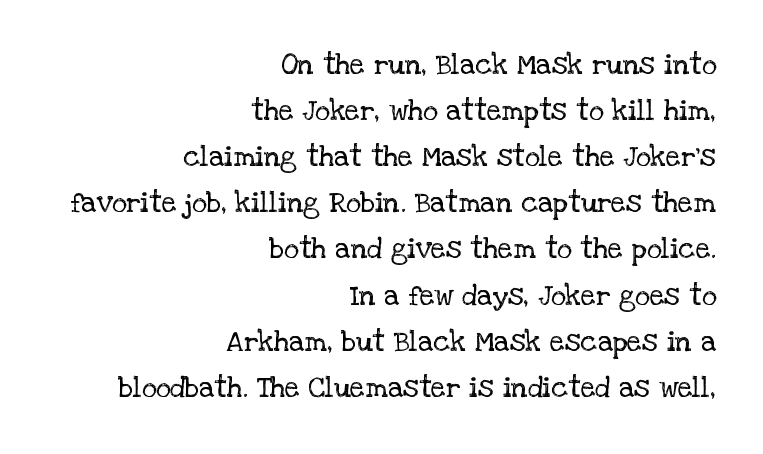
Q: Is the text bold? A: No.
Q: Is the text italic (slanted)? A: No, it is upright.
Q: Is the typeface a serif or a sans-serif typeface? A: Serif.
Q: Is the text underlined? A: No.
Q: How is the paragraph aligned? A: Right-aligned.
Q: Is the spacing between letters normal or unusually wide? A: Normal.
Q: Is the spacing between lines tight, normal or loose? A: Normal.
Q: Width (condensed, normal, or wide)? A: Normal.
Q: Stroke contrast? A: Low.
Q: x-height? A: Large.
Q: Monospaced? A: No.
